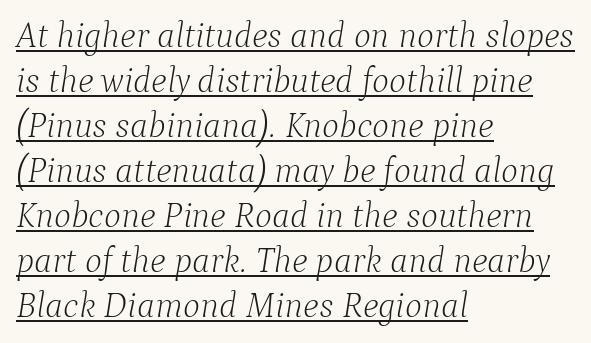
{"serif": "yes", "italic": "yes", "lean": "right", "slant_degrees": 9, "bold": "no", "weight": "light", "width": "normal", "stroke_contrast": "low", "x_height": "medium", "monospaced": "no", "underline": "yes", "align": "left", "line_spacing": "normal", "line_spacing_ratio": 1.25, "letter_spacing": "normal", "letter_spacing_em": 0.0, "glyph_px": 36}
